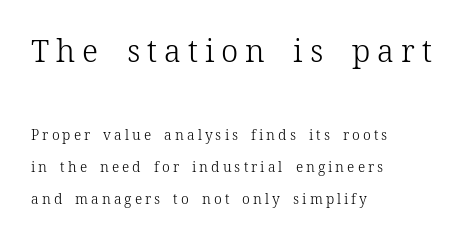
{"serif": "yes", "italic": "no", "bold": "no", "weight": "light", "width": "normal", "stroke_contrast": "low", "x_height": "medium", "monospaced": "no", "underline": "no", "align": "left", "line_spacing": "loose", "line_spacing_ratio": 2.27, "letter_spacing": "wide", "letter_spacing_em": 0.22, "larger_block": "first", "size_ratio": 2.21, "glyph_px": 31}
